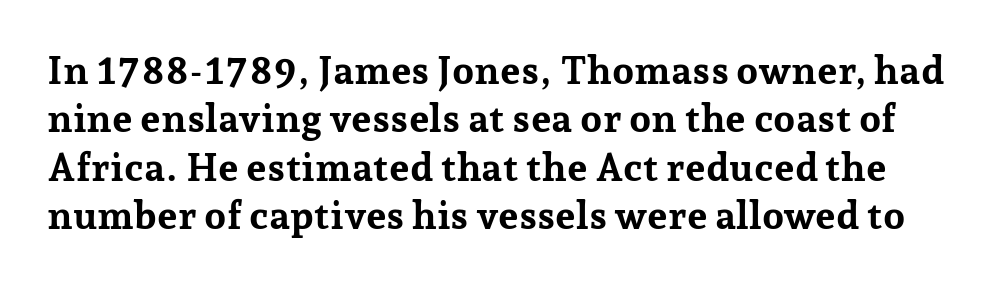
Q: Is the text bold? A: Yes.
Q: Is the text italic (slanted)? A: No, it is upright.
Q: Is the typeface a serif or a sans-serif typeface? A: Serif.
Q: Is the text underlined? A: No.
Q: Is the spacing between letters normal or unusually wide? A: Normal.
Q: Width (condensed, normal, or wide)? A: Normal.
Q: Stroke contrast? A: Low.
Q: x-height? A: Medium.
Q: Monospaced? A: No.
